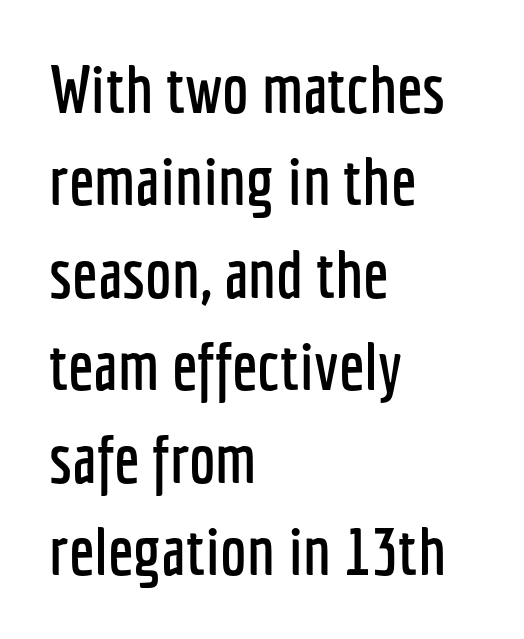
Nope, not italic — everything's standing straight. This rendering uses left alignment, leaving the right contour irregular. The face used here is proportionally spaced, like ordinary book or web type. There is no visible air inserted between adjacent glyphs.
